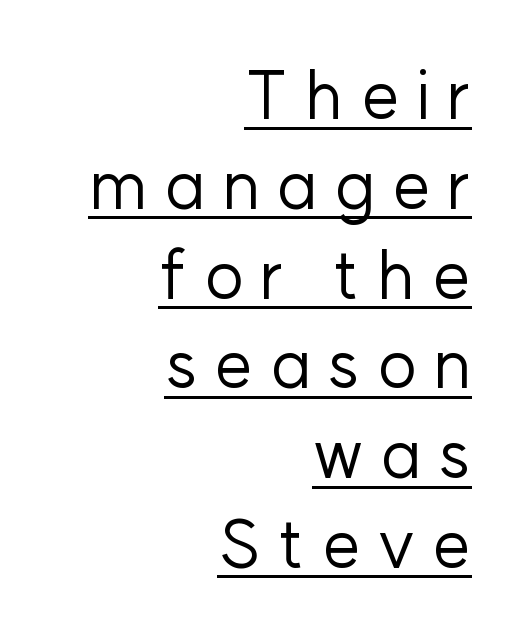
What's the leading like? Ordinary, nothing unusual. The line texture is sparse and dotted thanks to wide tracking. This reads as an unemphasized weight, regular at the heaviest. A typesetter would call this proportional, since set widths differ per character. This sample is right-justified, so line beginnings fall wherever the words allow. Decoration check: the copy is underlined.
